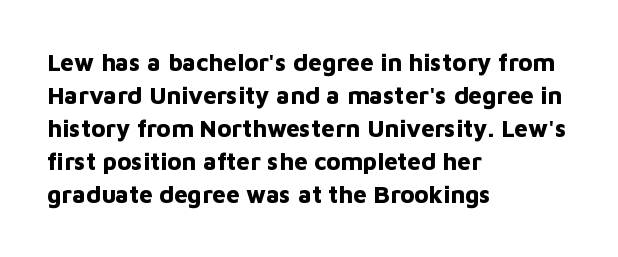
The image shows 24 px bold type, upright; set left-aligned, normal line spacing (1.38x), normal letter spacing, not underlined.
